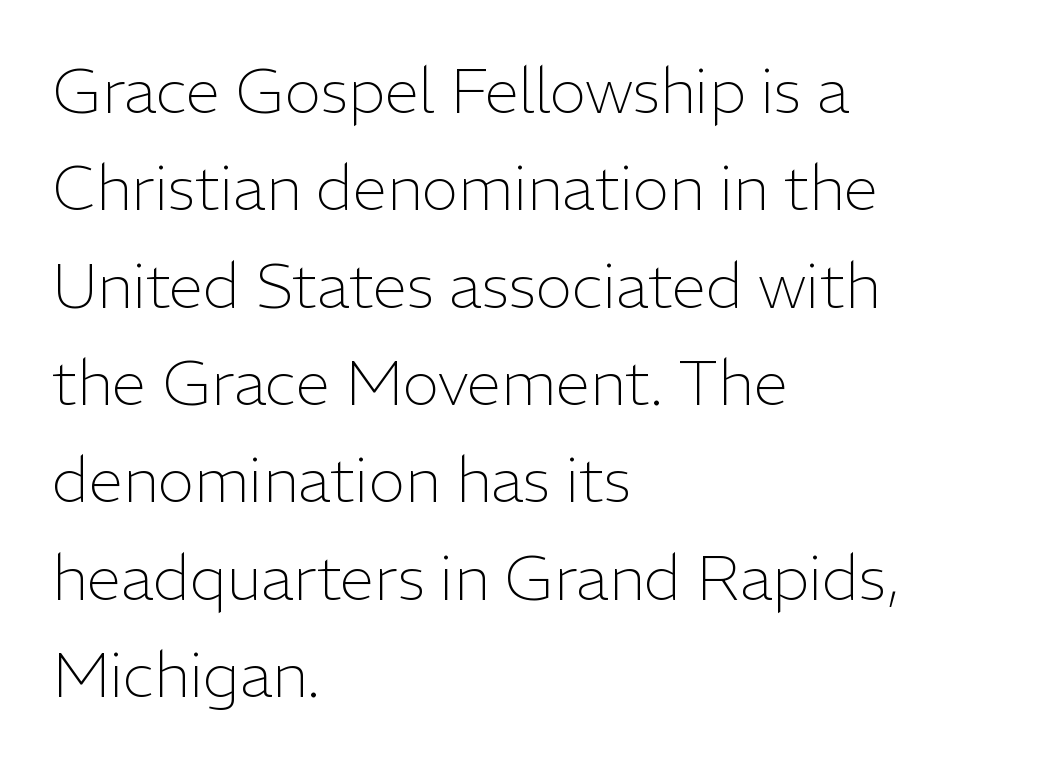
{"serif": "no", "italic": "no", "bold": "no", "weight": "light", "width": "normal", "stroke_contrast": "low", "x_height": "medium", "monospaced": "no", "underline": "no", "align": "left", "line_spacing": "normal", "line_spacing_ratio": 1.57, "letter_spacing": "normal", "letter_spacing_em": 0.0, "glyph_px": 62}
